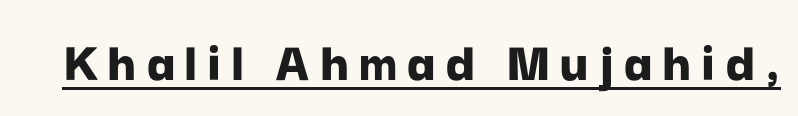
The image shows 58 px bold sans-serif type, upright; set underlined; low stroke contrast and a medium x-height.
